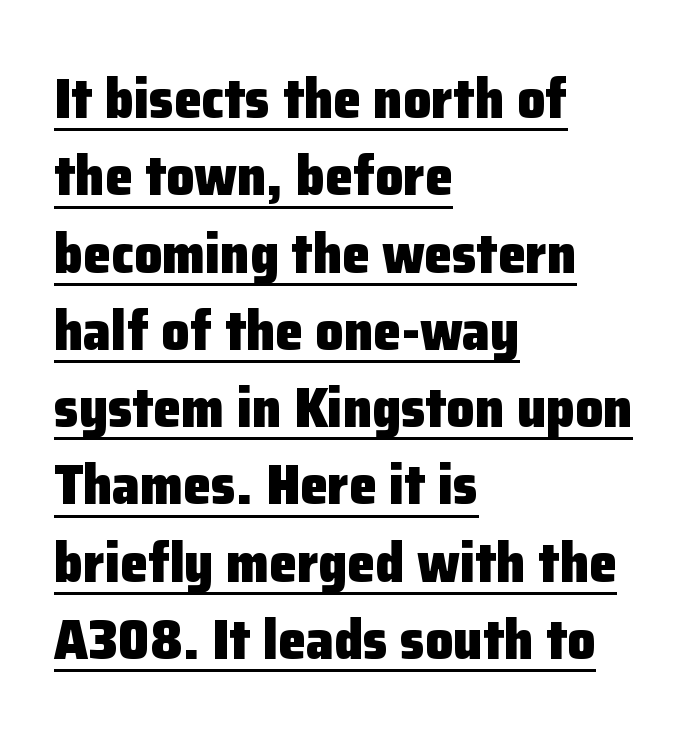
Rows of type keep a routine distance in the vertical direction. The rendering uses the underline text-decoration. Weight: bold. No extra tracking has been applied to these lines. Grotesque or geometric, the face here clearly has no serifs.
